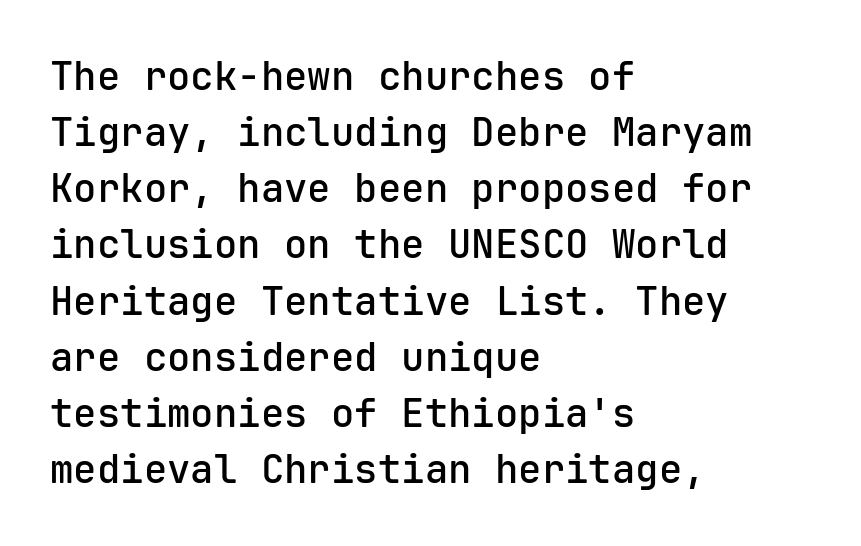
{"serif": "no", "italic": "no", "bold": "semi", "weight": "semibold", "width": "normal", "stroke_contrast": "low", "x_height": "medium", "monospaced": "yes", "underline": "no", "align": "left", "line_spacing": "normal", "line_spacing_ratio": 1.44, "letter_spacing": "normal", "letter_spacing_em": 0.0, "glyph_px": 39}
